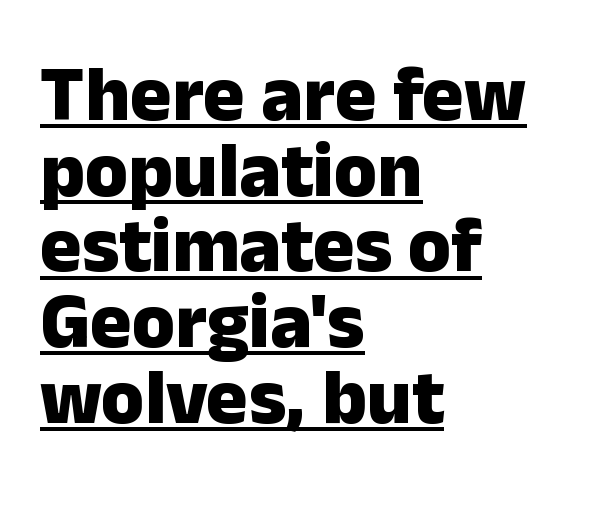
Summary of weight: heavy, a full bold. The rendering uses the underline text-decoration. This sample uses plain, unmodified letter spacing. These lines were composed using upright roman letters. This rendering employs a face without finishing strokes, i.e., a sans-serif.
